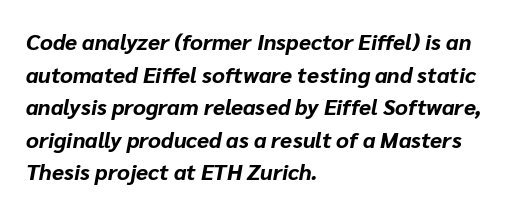
Q: Is the text bold? A: Yes.
Q: Is the text italic (slanted)? A: Yes, it leans right by about 10 degrees.
Q: Is the text underlined? A: No.
Q: How is the paragraph aligned? A: Left-aligned.
Q: Is the spacing between letters normal or unusually wide? A: Normal.
Q: Is the spacing between lines tight, normal or loose? A: Normal.
